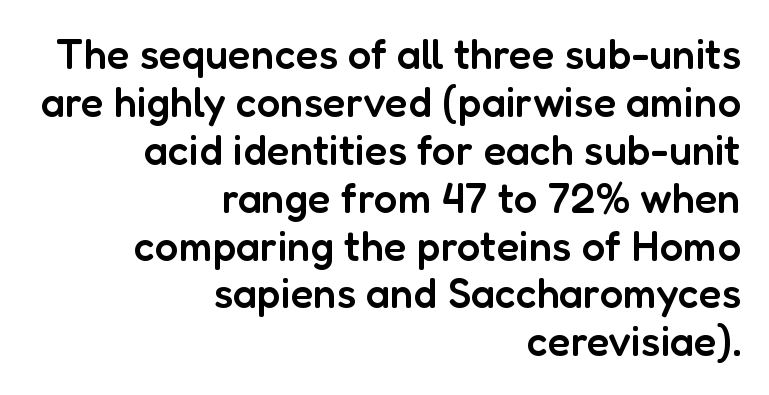
Q: Is the text bold? A: Semi-bold.
Q: Is the text italic (slanted)? A: No, it is upright.
Q: Is the typeface a serif or a sans-serif typeface? A: Sans-serif.
Q: Is the text underlined? A: No.
Q: How is the paragraph aligned? A: Right-aligned.
Q: Is the spacing between letters normal or unusually wide? A: Normal.
Q: Is the spacing between lines tight, normal or loose? A: Tight.
Q: Width (condensed, normal, or wide)? A: Normal.
Q: Stroke contrast? A: Low.
Q: x-height? A: Medium.
Q: Monospaced? A: No.
